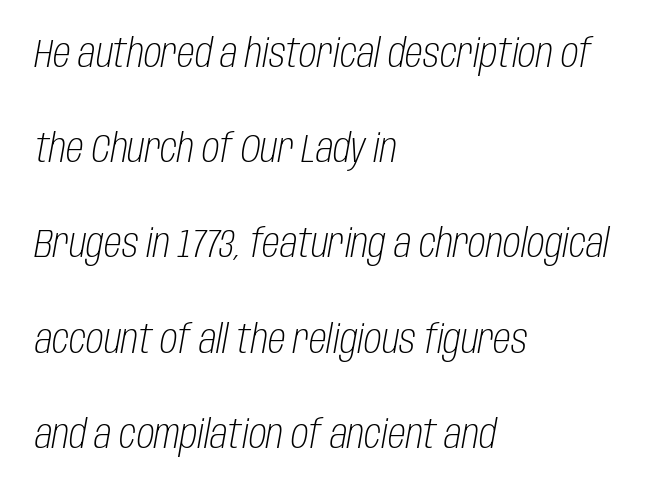
The image shows 40 px light, condensed type, italic (leaning right); set left-aligned, loose line spacing (2.38x), normal letter spacing, not underlined; low stroke contrast and a large x-height.
